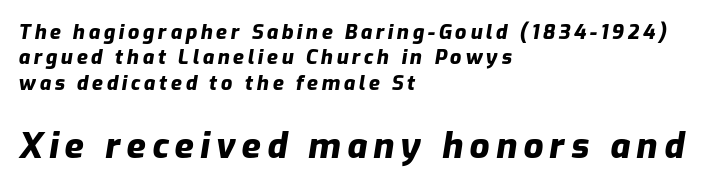
You could not count columns in this text — the font is proportionally spaced. Yep, that's italic — everything's leaning. Whoever set this chose a conventional vertical rhythm. These two chunks differ in scale, with the bottom chunk taking the larger measure. Its strokes are broad and dark, the hallmark of bold type.
